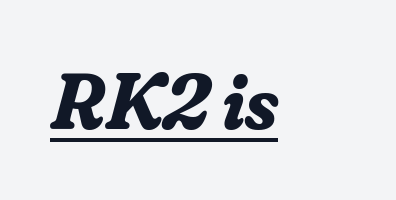
The image shows 80 px bold serif type, italic (leaning right); set normal letter spacing, underlined; low stroke contrast and a small x-height.
